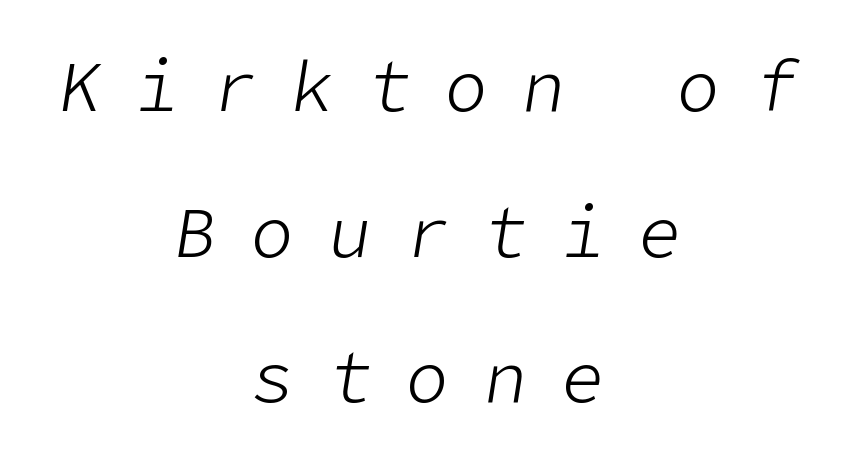
A great deal of white space separates one row of letters from the next. The rendering inserts visible extra space after every character. Is the type heavy? It reads as light-to-regular instead. Has an underline been added? It has not.
